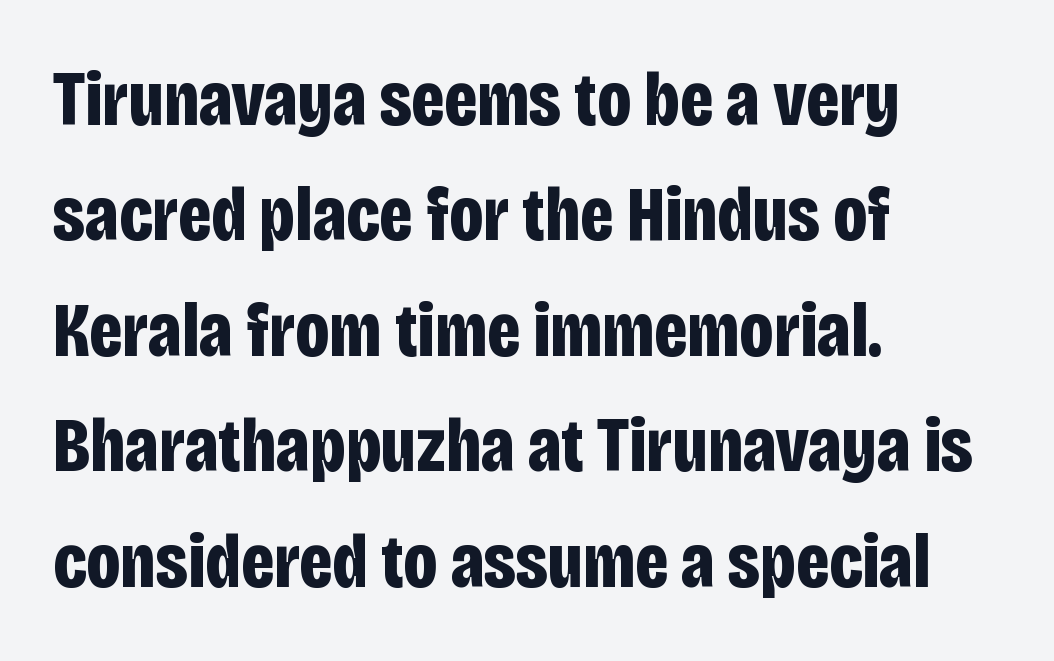
The image shows 77 px bold, condensed sans-serif type, upright; set left-aligned, normal line spacing (1.5x), normal letter spacing, not underlined; low stroke contrast and a large x-height.
